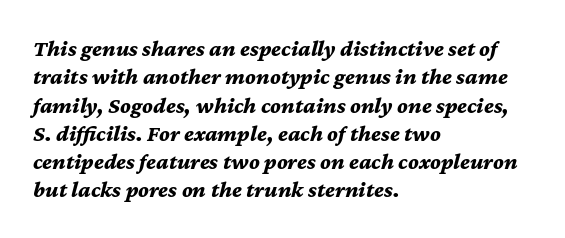
Q: Is the text bold? A: Yes.
Q: Is the text italic (slanted)? A: Yes, it leans right by about 12 degrees.
Q: Is the text underlined? A: No.
Q: How is the paragraph aligned? A: Left-aligned.
Q: Is the spacing between letters normal or unusually wide? A: Normal.
